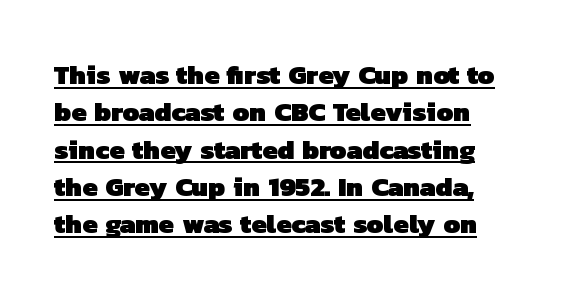
Q: Is the text bold? A: Yes.
Q: Is the text underlined? A: Yes.
Q: Is the spacing between letters normal or unusually wide? A: Normal.
Q: Is the spacing between lines tight, normal or loose? A: Normal.
